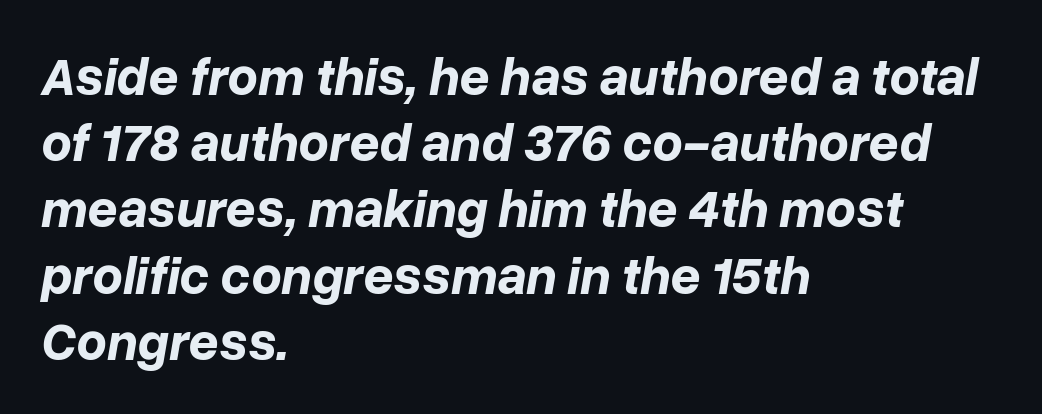
The ragged edge is on the right, which tells us the setting is flush left. The rendering uses a moderate line-height, typical for paragraphs. The baseline area is clear. The passage shown is typed in a proportional face where columns would drift. Does the weight exceed regular? Yes, all the way to bold. Spacing between characters is what you'd get straight out of the box.
